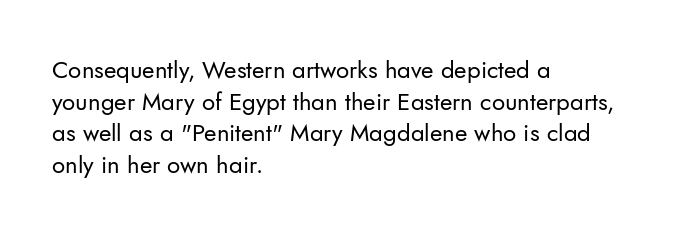
Q: Is the text bold? A: No.
Q: Is the text italic (slanted)? A: No, it is upright.
Q: Is the text underlined? A: No.
Q: How is the paragraph aligned? A: Left-aligned.
Q: Is the spacing between letters normal or unusually wide? A: Normal.
Q: Is the spacing between lines tight, normal or loose? A: Normal.
